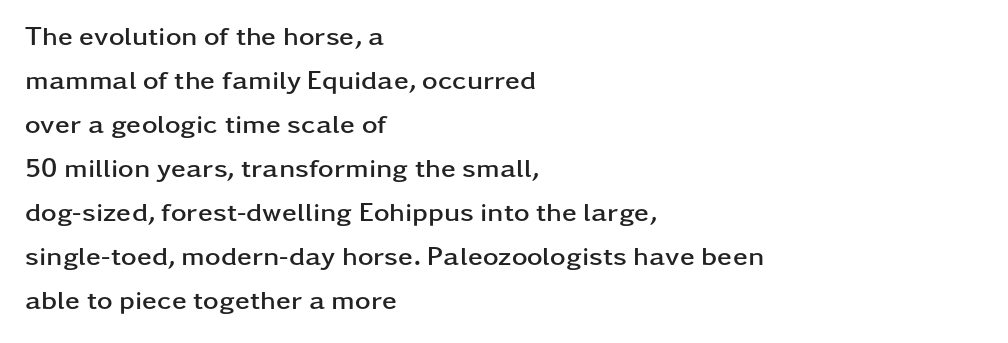
Q: Is the text bold? A: Yes.
Q: Is the text italic (slanted)? A: No, it is upright.
Q: Is the text underlined? A: No.
Q: How is the paragraph aligned? A: Left-aligned.
Q: Is the spacing between letters normal or unusually wide? A: Normal.
Q: Is the spacing between lines tight, normal or loose? A: Normal.
